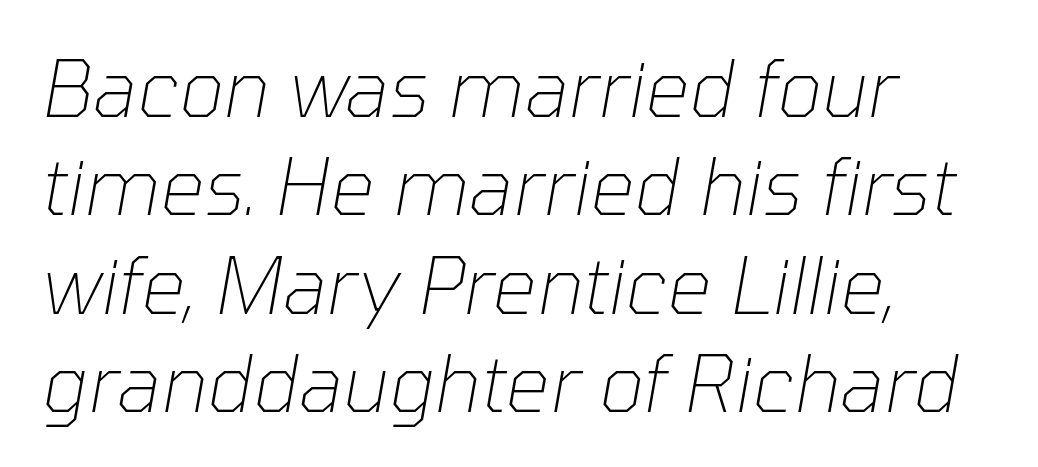
Q: Is the text bold? A: No.
Q: Is the text italic (slanted)? A: Yes, it leans right by about 10 degrees.
Q: Is the text underlined? A: No.
Q: How is the paragraph aligned? A: Left-aligned.
Q: Is the spacing between letters normal or unusually wide? A: Normal.
Q: Is the spacing between lines tight, normal or loose? A: Normal.
Q: Width (condensed, normal, or wide)? A: Normal.
Q: Stroke contrast? A: Low.
Q: x-height? A: Medium.
Q: Monospaced? A: No.
